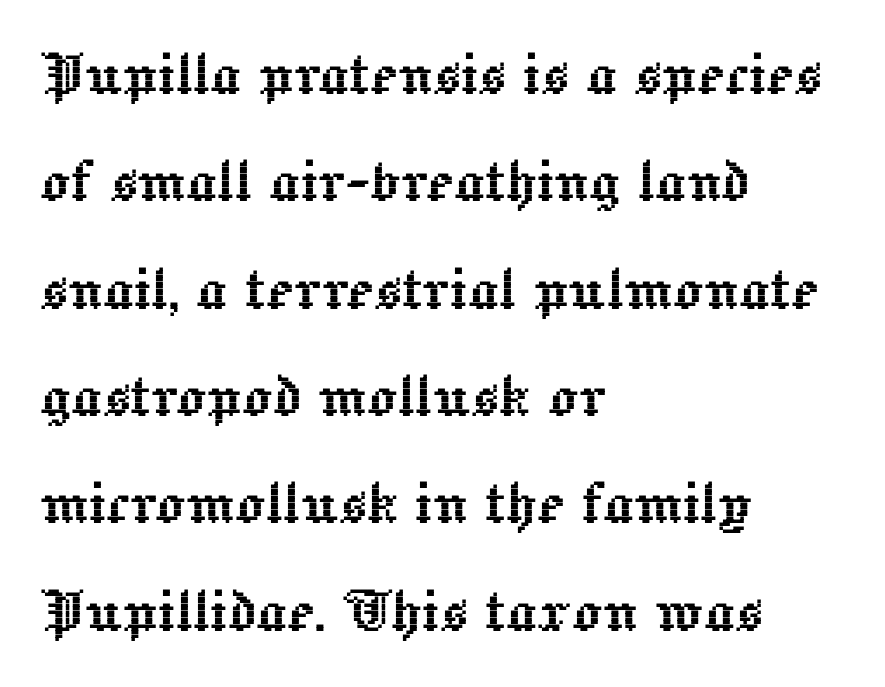
{"italic": "no", "width": "normal", "x_height": "medium", "monospaced": "no", "underline": "no", "align": "left", "line_spacing": "normal", "line_spacing_ratio": 1.47, "letter_spacing": "normal", "letter_spacing_em": 0.0, "glyph_px": 73}
